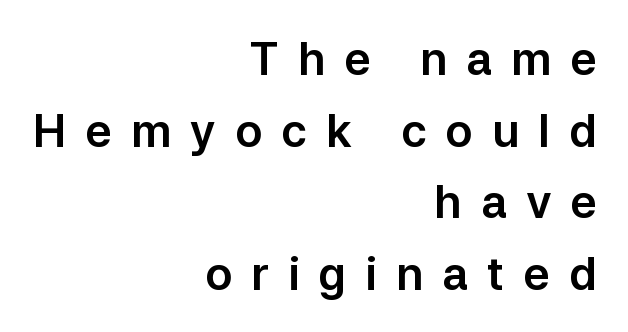
Q: Is the text italic (slanted)? A: No, it is upright.
Q: Is the typeface a serif or a sans-serif typeface? A: Sans-serif.
Q: Is the text underlined? A: No.
Q: How is the paragraph aligned? A: Right-aligned.
Q: Is the spacing between letters normal or unusually wide? A: Unusually wide.
Q: Is the spacing between lines tight, normal or loose? A: Normal.
Q: Width (condensed, normal, or wide)? A: Normal.
Q: Stroke contrast? A: Low.
Q: x-height? A: Medium.
Q: Monospaced? A: No.
